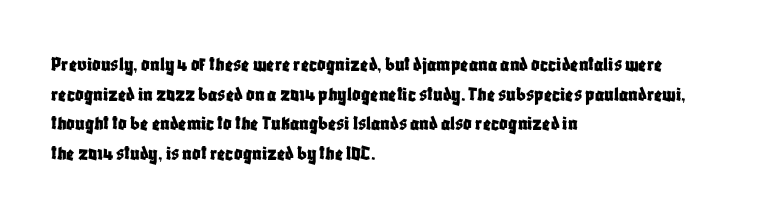
{"italic": "no", "underline": "no", "align": "left", "line_spacing": "normal", "line_spacing_ratio": 1.41, "letter_spacing": "normal", "letter_spacing_em": 0.0, "glyph_px": 21}
